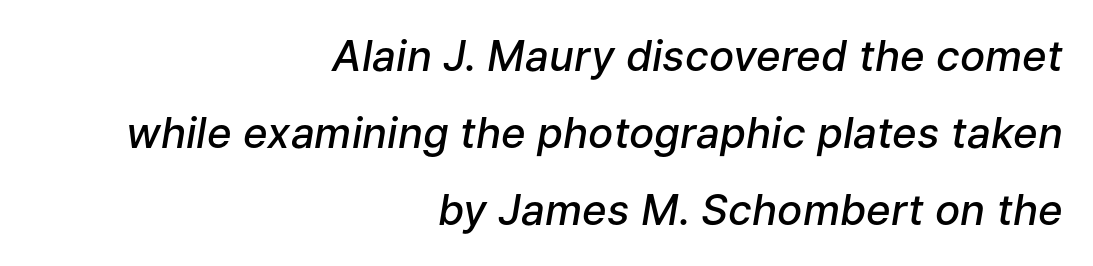
Q: Is the text bold? A: Semi-bold.
Q: Is the text italic (slanted)? A: Yes, it leans right by about 9 degrees.
Q: Is the text underlined? A: No.
Q: How is the paragraph aligned? A: Right-aligned.
Q: Is the spacing between letters normal or unusually wide? A: Normal.
Q: Width (condensed, normal, or wide)? A: Normal.
Q: Stroke contrast? A: Low.
Q: x-height? A: Medium.
Q: Monospaced? A: No.
